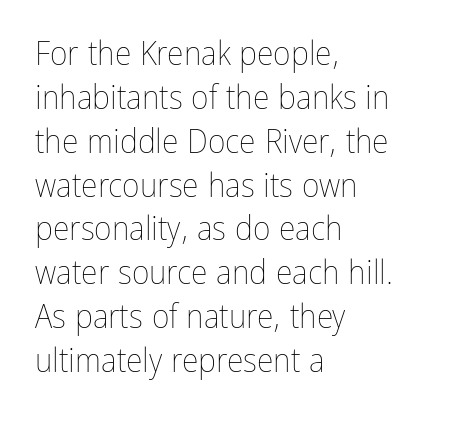
Q: Is the text bold? A: No.
Q: Is the text italic (slanted)? A: No, it is upright.
Q: Is the text underlined? A: No.
Q: How is the paragraph aligned? A: Left-aligned.
Q: Is the spacing between letters normal or unusually wide? A: Normal.
Q: Is the spacing between lines tight, normal or loose? A: Normal.
Q: Width (condensed, normal, or wide)? A: Condensed.
Q: Stroke contrast? A: Low.
Q: x-height? A: Medium.
Q: Monospaced? A: No.
